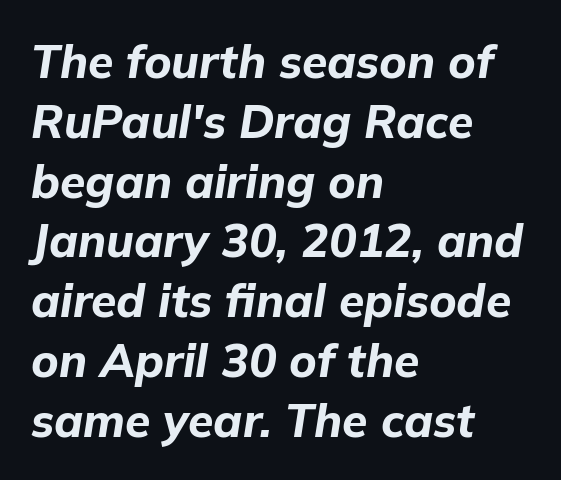
Q: Is the text bold? A: Yes.
Q: Is the text italic (slanted)? A: Yes, it leans right by about 9 degrees.
Q: Is the text underlined? A: No.
Q: How is the paragraph aligned? A: Left-aligned.
Q: Is the spacing between letters normal or unusually wide? A: Normal.
Q: Is the spacing between lines tight, normal or loose? A: Normal.
Q: Width (condensed, normal, or wide)? A: Normal.
Q: Stroke contrast? A: Low.
Q: x-height? A: Medium.
Q: Monospaced? A: No.
